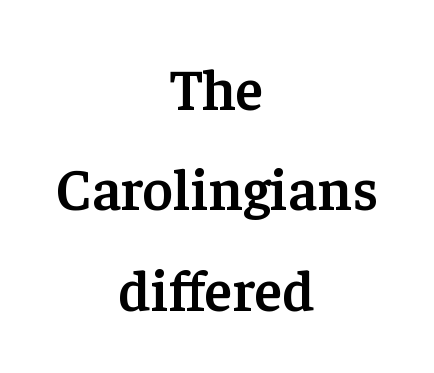
Notice how the stems are strictly vertical — no italics here. Classification — serif. Letters rest on an invisible, unmarked baseline. Varying glyph widths throughout — classic text-font behaviour. Teacher's note: observe the equal gaps on both sides — that is centered alignment.
